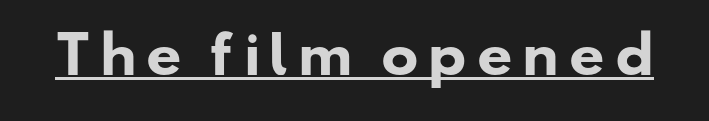
Note the varied advance widths — an 'i' is clearly narrower than an 'm'. Typographic density is high because the face is bold. The face used here is a sans, in the tradition of grotesques and geometrics. Underlining? Definitely there.
